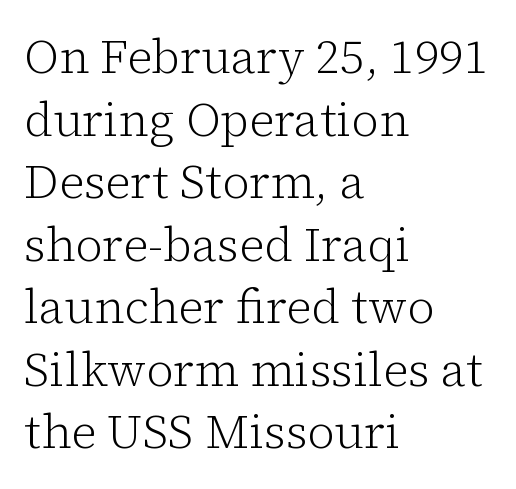
Q: Is the text bold? A: No.
Q: Is the text italic (slanted)? A: No, it is upright.
Q: Is the typeface a serif or a sans-serif typeface? A: Serif.
Q: Is the text underlined? A: No.
Q: How is the paragraph aligned? A: Left-aligned.
Q: Is the spacing between letters normal or unusually wide? A: Normal.
Q: Is the spacing between lines tight, normal or loose? A: Normal.
Q: Width (condensed, normal, or wide)? A: Normal.
Q: Stroke contrast? A: Low.
Q: x-height? A: Medium.
Q: Monospaced? A: No.
